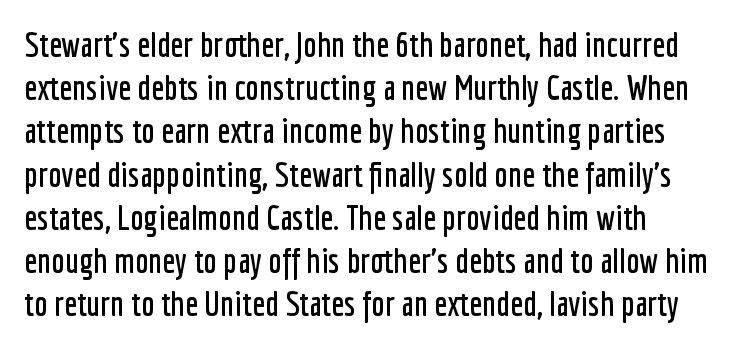
{"serif": "no", "italic": "no", "width": "condensed", "stroke_contrast": "low", "x_height": "medium", "monospaced": "no", "underline": "no", "align": "left", "line_spacing": "normal", "line_spacing_ratio": 1.27, "letter_spacing": "normal", "letter_spacing_em": 0.0, "glyph_px": 34}
